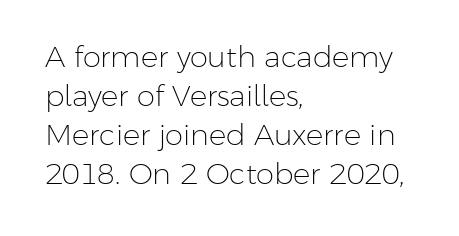
{"serif": "no", "italic": "no", "bold": "no", "weight": "light", "width": "normal", "stroke_contrast": "low", "x_height": "medium", "monospaced": "no", "underline": "no", "align": "left", "line_spacing": "normal", "line_spacing_ratio": 1.35, "letter_spacing": "normal", "letter_spacing_em": 0.0, "glyph_px": 29}
